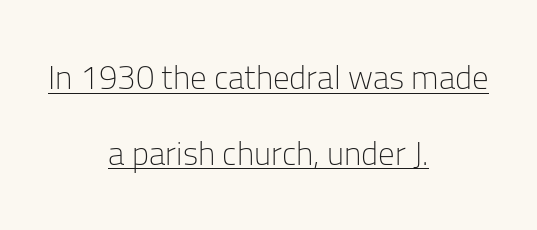
The letters sit at their default tracking, neither squeezed nor spread. The rag falls on both sides of this text block equally. I'd call this a sans setting — the letters go barefoot. Summary of weight: not heavy and not bold. Quick note: interline space is abundant. Proportional: the letters do not fall into vertical columns.
